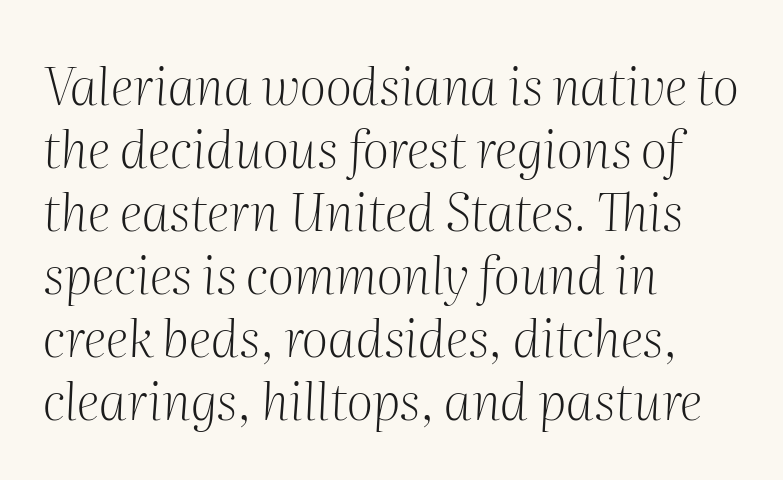
The image shows 52 px light serif type, italic (leaning right); set left-aligned, line spacing 1.21x, normal letter spacing, not underlined; medium stroke contrast and a medium x-height.
